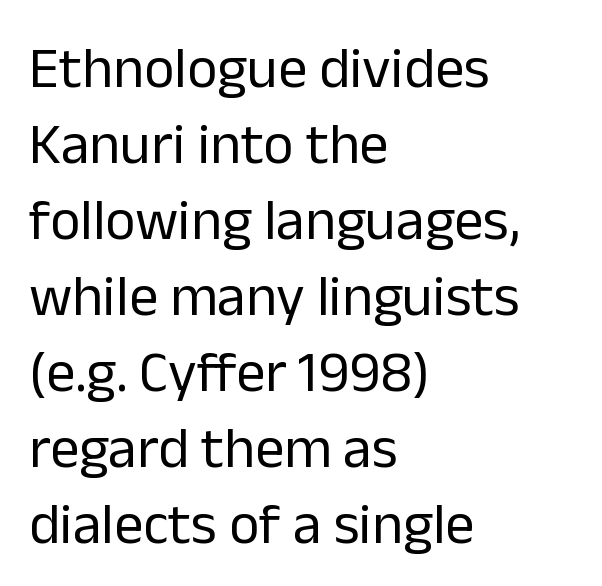
Q: Is the text bold? A: No.
Q: Is the text italic (slanted)? A: No, it is upright.
Q: Is the typeface a serif or a sans-serif typeface? A: Sans-serif.
Q: Is the text underlined? A: No.
Q: How is the paragraph aligned? A: Left-aligned.
Q: Is the spacing between letters normal or unusually wide? A: Normal.
Q: Is the spacing between lines tight, normal or loose? A: Normal.
Q: Width (condensed, normal, or wide)? A: Normal.
Q: Stroke contrast? A: Low.
Q: x-height? A: Medium.
Q: Monospaced? A: No.
